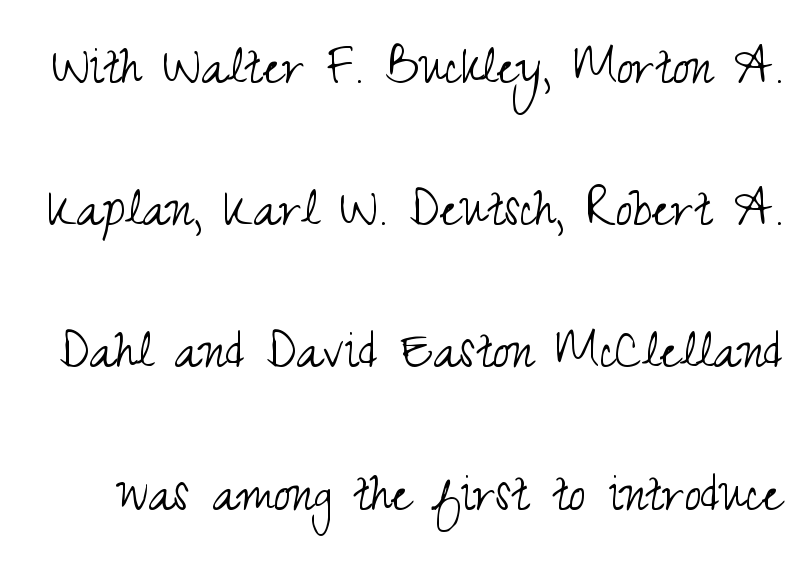
{"serif": "no", "italic": "no", "bold": "no", "weight": "light", "width": "condensed", "stroke_contrast": "medium", "x_height": "small", "monospaced": "no", "underline": "no", "line_spacing": "loose", "line_spacing_ratio": 2.37, "letter_spacing": "normal", "letter_spacing_em": 0.0, "glyph_px": 60}
